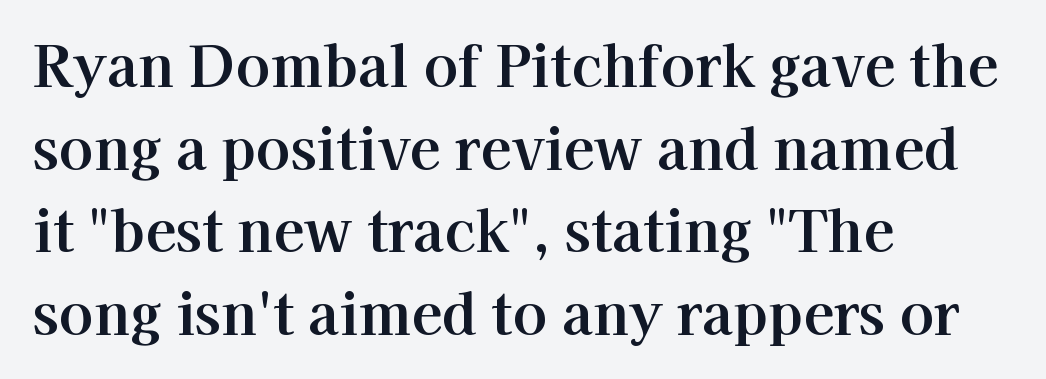
Q: Is the text italic (slanted)? A: No, it is upright.
Q: Is the typeface a serif or a sans-serif typeface? A: Serif.
Q: Is the text underlined? A: No.
Q: How is the paragraph aligned? A: Left-aligned.
Q: Is the spacing between letters normal or unusually wide? A: Normal.
Q: Is the spacing between lines tight, normal or loose? A: Normal.
Q: Width (condensed, normal, or wide)? A: Normal.
Q: Stroke contrast? A: High.
Q: x-height? A: Medium.
Q: Monospaced? A: No.
